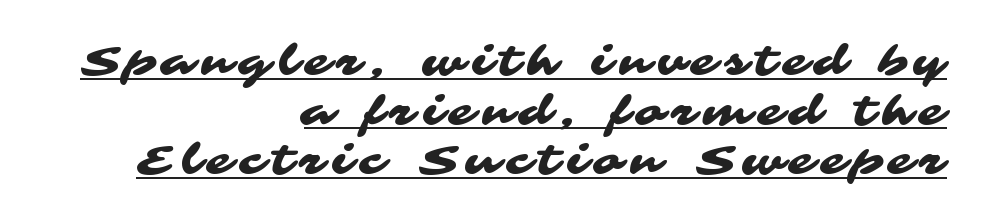
The image shows 41 px wide sans-serif type; set right-aligned, line spacing 1.21x, underlined; medium stroke contrast and a medium x-height.
